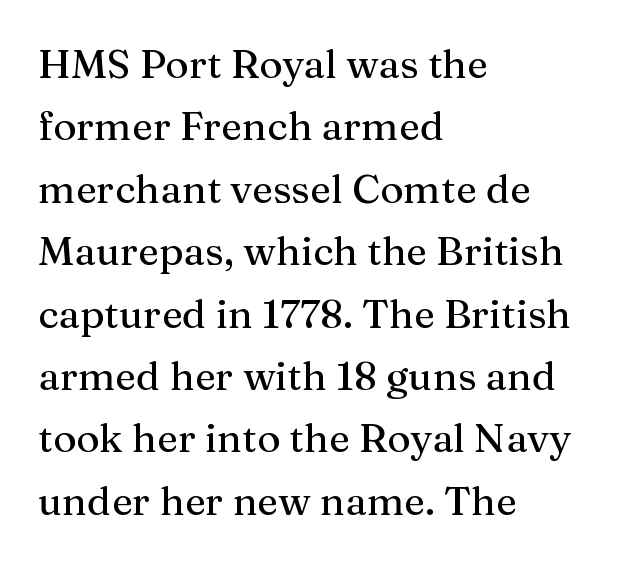
Q: Is the text italic (slanted)? A: No, it is upright.
Q: Is the typeface a serif or a sans-serif typeface? A: Serif.
Q: Is the text underlined? A: No.
Q: How is the paragraph aligned? A: Left-aligned.
Q: Is the spacing between letters normal or unusually wide? A: Normal.
Q: Is the spacing between lines tight, normal or loose? A: Normal.
Q: Width (condensed, normal, or wide)? A: Normal.
Q: Stroke contrast? A: Medium.
Q: x-height? A: Medium.
Q: Monospaced? A: No.
